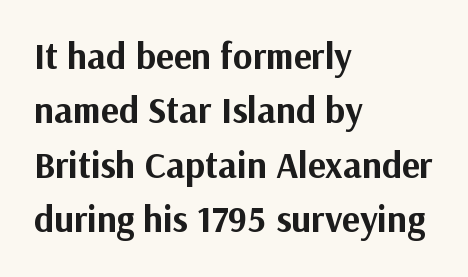
The image shows 37 px bold sans-serif type, upright; set left-aligned, normal line spacing (1.47x), normal letter spacing, not underlined; medium stroke contrast and a medium x-height.
